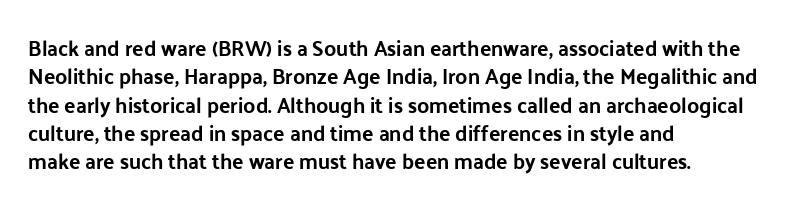
The image shows 21 px text type, upright; set left-aligned, normal line spacing (1.35x), normal letter spacing, not underlined.
